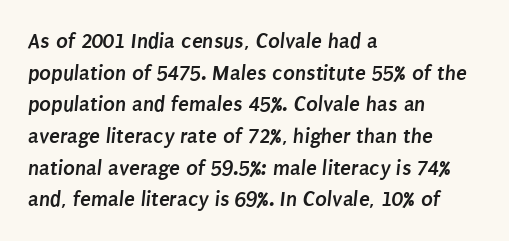
Q: Is the text bold? A: Yes.
Q: Is the text underlined? A: No.
Q: How is the paragraph aligned? A: Left-aligned.
Q: Is the spacing between letters normal or unusually wide? A: Normal.
Q: Is the spacing between lines tight, normal or loose? A: Normal.
